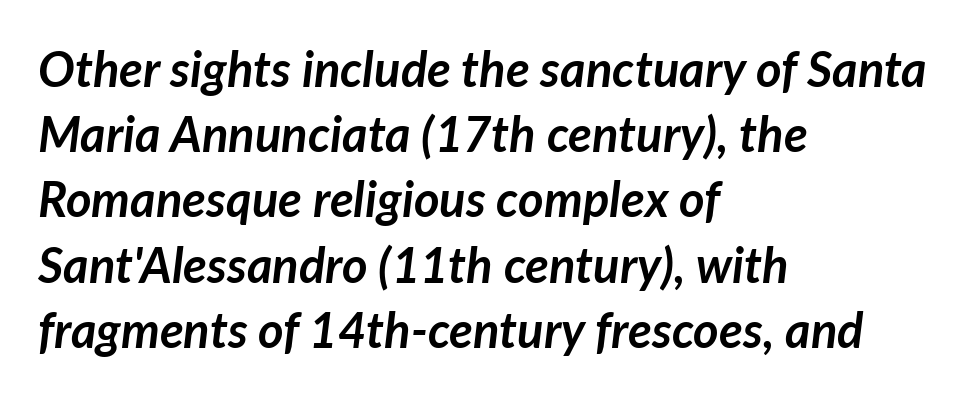
{"italic": "yes", "lean": "right", "slant_degrees": 7, "bold": "yes", "weight": "semibold", "width": "normal", "stroke_contrast": "low", "x_height": "medium", "monospaced": "no", "underline": "no", "align": "left", "line_spacing": "normal", "line_spacing_ratio": 1.33, "letter_spacing": "normal", "letter_spacing_em": 0.0, "glyph_px": 49}
